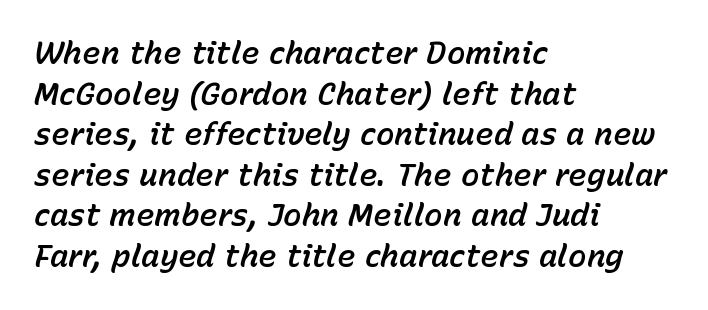
{"italic": "yes", "lean": "right", "slant_degrees": 15, "width": "normal", "stroke_contrast": "low", "x_height": "medium", "monospaced": "no", "underline": "no", "align": "left", "line_spacing": "normal", "line_spacing_ratio": 1.31, "letter_spacing": "normal", "letter_spacing_em": 0.0, "glyph_px": 31}
